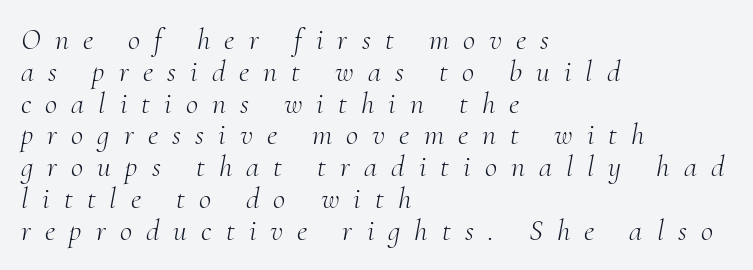
Q: Is the text bold? A: No.
Q: Is the text italic (slanted)? A: Yes, it leans right by about 10 degrees.
Q: Is the typeface a serif or a sans-serif typeface? A: Serif.
Q: Is the text underlined? A: No.
Q: How is the paragraph aligned? A: Left-aligned.
Q: Is the spacing between letters normal or unusually wide? A: Unusually wide.
Q: Is the spacing between lines tight, normal or loose? A: Tight.
Q: Width (condensed, normal, or wide)? A: Normal.
Q: Stroke contrast? A: Medium.
Q: x-height? A: Small.
Q: Monospaced? A: No.
